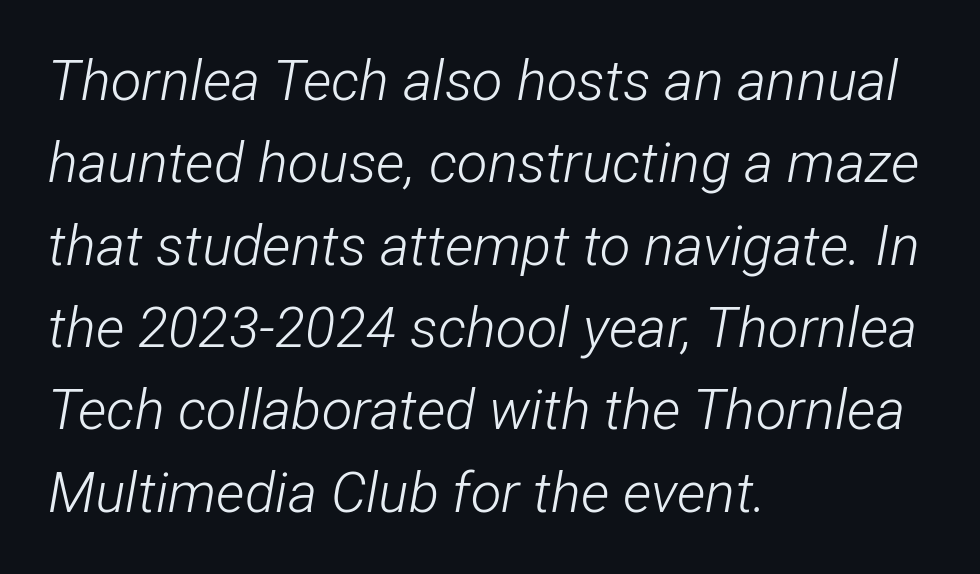
{"italic": "yes", "lean": "right", "slant_degrees": 12, "bold": "no", "weight": "light", "width": "condensed", "stroke_contrast": "low", "x_height": "medium", "monospaced": "no", "underline": "no", "align": "left", "line_spacing": "normal", "line_spacing_ratio": 1.47, "letter_spacing": "normal", "letter_spacing_em": 0.0, "glyph_px": 56}
